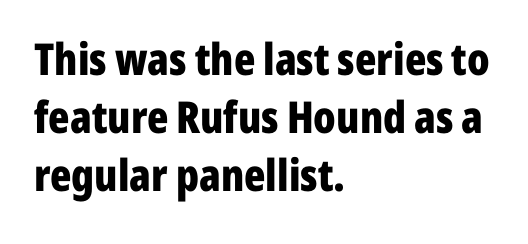
What weight is shown? A full bold with thick strokes. Normally led — the rows are evenly, conventionally spaced. Visually the block forms a straight wall on the left and a jagged coastline on the right. The characters display no serif detailing; their extremities are plain. Is the letter spacing exaggerated? No — it looks like the ordinary default.
